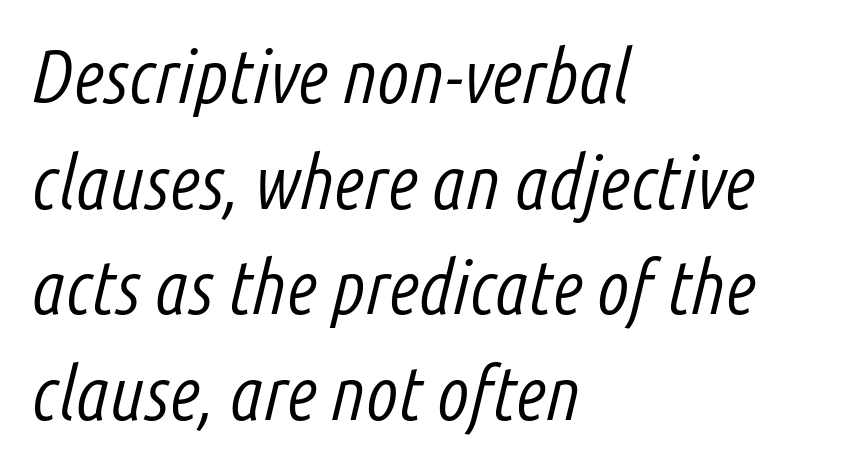
{"italic": "yes", "lean": "right", "slant_degrees": 14, "bold": "no", "weight": "light", "width": "condensed", "stroke_contrast": "low", "x_height": "medium", "monospaced": "no", "underline": "no", "align": "left", "line_spacing": "normal", "line_spacing_ratio": 1.41, "letter_spacing": "normal", "letter_spacing_em": 0.0, "glyph_px": 75}
